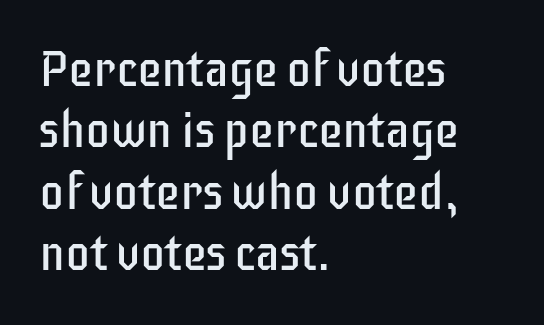
The image shows 50 px regular-weight, condensed sans-serif type, upright; set left-aligned, line spacing 1.23x, normal letter spacing, not underlined; low stroke contrast and a large x-height.
